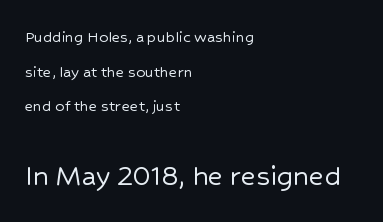
Q: Is the text italic (slanted)? A: No, it is upright.
Q: Is the typeface a serif or a sans-serif typeface? A: Sans-serif.
Q: Is the text underlined? A: No.
Q: How is the paragraph aligned? A: Left-aligned.
Q: Is the spacing between letters normal or unusually wide? A: Normal.
Q: Is the spacing between lines tight, normal or loose? A: Loose.
Q: Which block of text is set in a larger size, the first (top) or the second (bottom)? A: The second (bottom) one.
Q: Width (condensed, normal, or wide)? A: Normal.
Q: Stroke contrast? A: Low.
Q: x-height? A: Medium.
Q: Monospaced? A: No.
